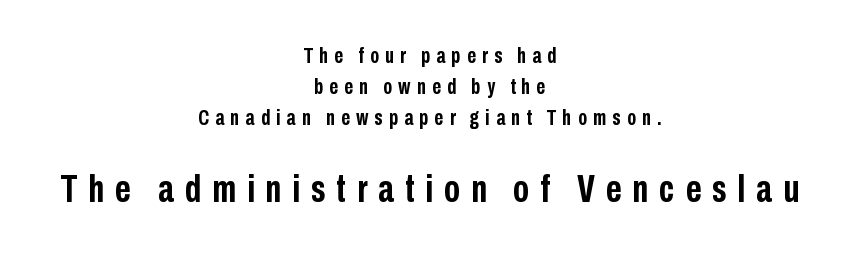
The image shows 39 px semibold, condensed sans-serif type, upright; set centered, normal line spacing (1.4x), unusually wide letter spacing (+0.28 em), not underlined; the second (bottom) block is 1.77x larger; low stroke contrast and a medium x-height.
